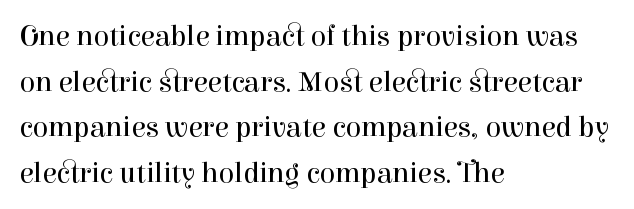
Compared with typical body copy, the letter spacing here is the same. This sample uses an upright cut, with every glyph sitting square on the baseline. This sample has the flowing, uneven cadence of proportional lettering. Does the copy run flush right? No — it runs flush left. The letters carry serifs — small finishing strokes at the ends of their stems. The gap between lines stays unmarked.
